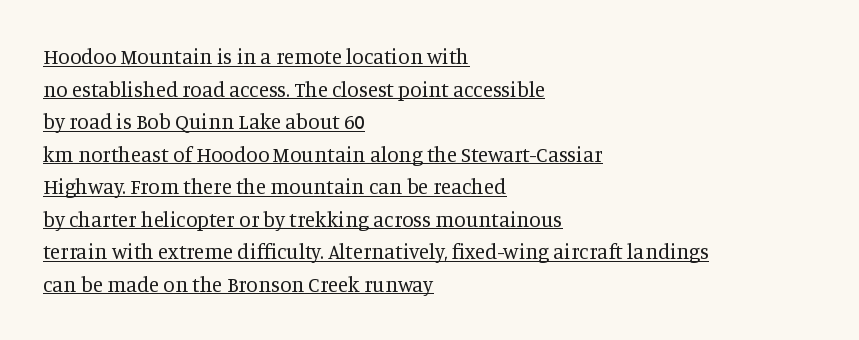
Weight: in the light-to-regular range. Italic: no, the glyphs are upright roman. Does the leading feel generous? No, just average. The line texture is even and compact thanks to regular tracking. The rendering uses the underline text-decoration. Line starts are locked; line ends wander.
